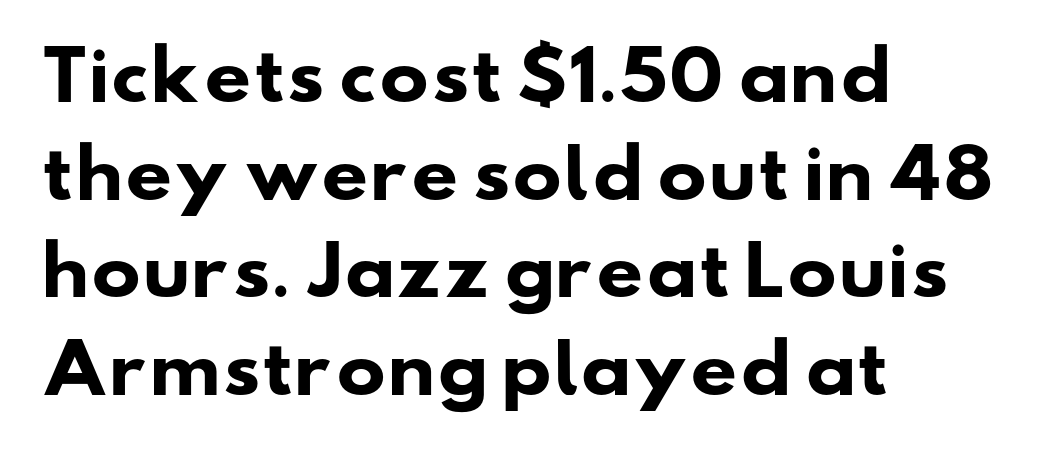
The image shows 66 px heavy, wide sans-serif type; set left-aligned, normal line spacing (1.48x), normal letter spacing, not underlined; low stroke contrast and a small x-height.
